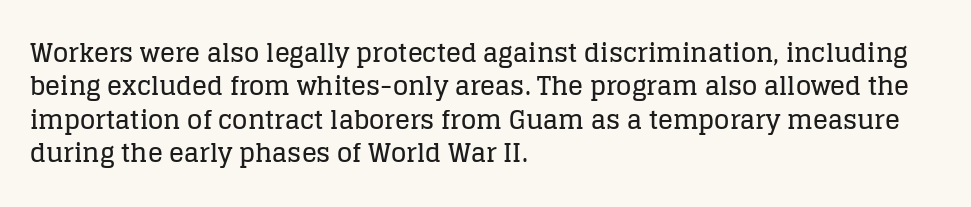
{"italic": "no", "underline": "no", "align": "left", "line_spacing": "normal", "line_spacing_ratio": 1.34, "letter_spacing": "normal", "letter_spacing_em": 0.0, "glyph_px": 25}
